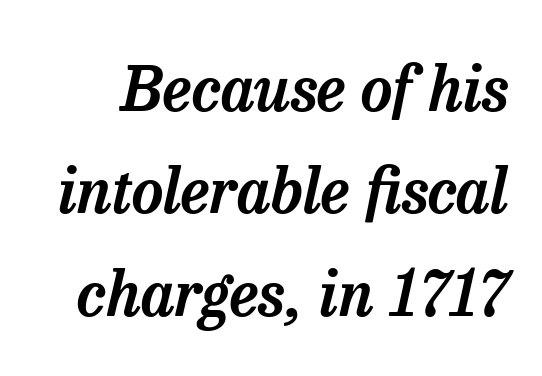
The tracking reads as untouched default to a designer's eye. Look at the bottom of the vertical strokes: they flare into serifs here. Any mark beneath the type? The region is blank. The letters advance in unequal steps, a hallmark of proportional type. An italicized treatment has been applied to the whole sample.
